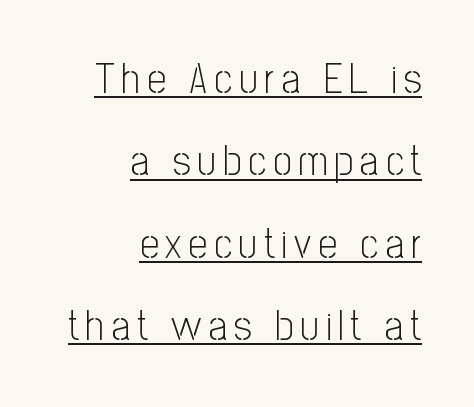
{"serif": "no", "italic": "no", "bold": "no", "weight": "light", "width": "condensed", "stroke_contrast": "low", "x_height": "medium", "monospaced": "no", "underline": "yes", "align": "right", "line_spacing": "loose", "line_spacing_ratio": 1.96, "glyph_px": 42}
